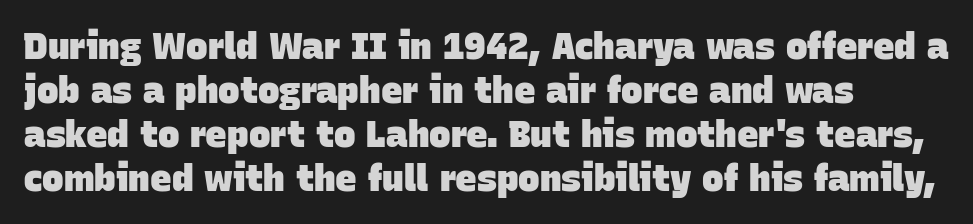
{"serif": "no", "bold": "yes", "weight": "heavy", "width": "normal", "stroke_contrast": "low", "x_height": "large", "monospaced": "no", "underline": "no", "align": "left", "line_spacing_ratio": 1.22, "letter_spacing": "normal", "letter_spacing_em": 0.0, "glyph_px": 36}
